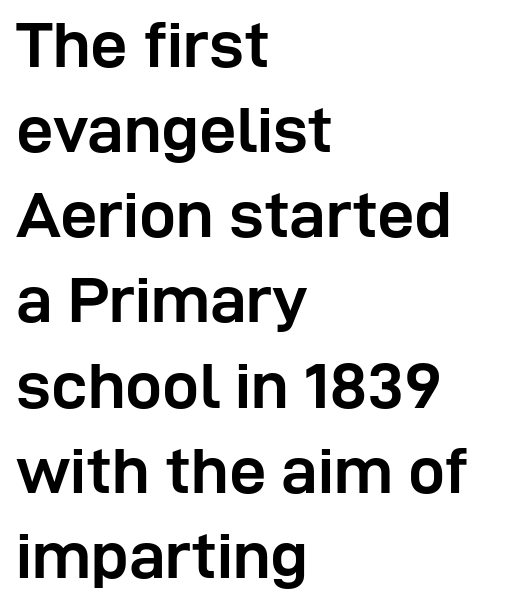
Q: Is the text bold? A: Yes.
Q: Is the text italic (slanted)? A: No, it is upright.
Q: Is the typeface a serif or a sans-serif typeface? A: Sans-serif.
Q: Is the text underlined? A: No.
Q: How is the paragraph aligned? A: Left-aligned.
Q: Is the spacing between letters normal or unusually wide? A: Normal.
Q: Is the spacing between lines tight, normal or loose? A: Normal.
Q: Width (condensed, normal, or wide)? A: Normal.
Q: Stroke contrast? A: Low.
Q: x-height? A: Medium.
Q: Monospaced? A: No.
